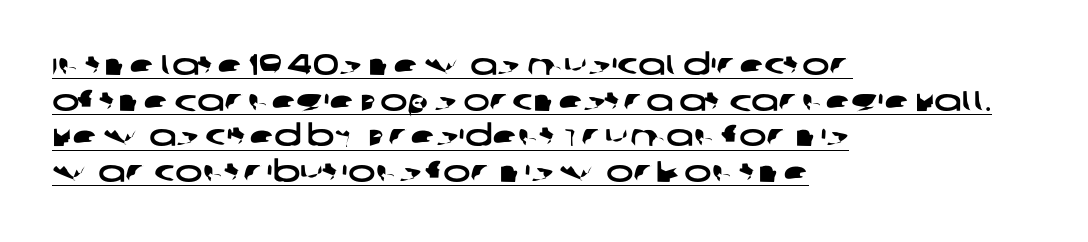
The image shows 29 px wide sans-serif type; set left-aligned, line spacing 1.23x, normal letter spacing, underlined; low stroke contrast and a large x-height.
